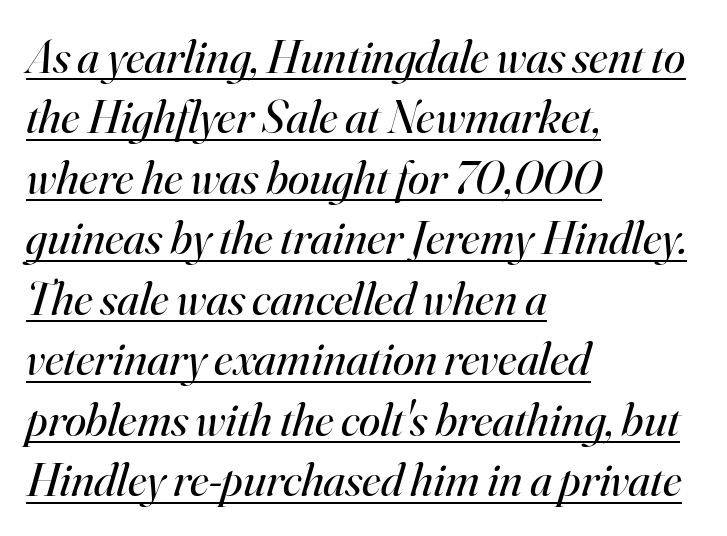
The image shows 48 px regular-weight serif type, italic (leaning right); set left-aligned, normal line spacing (1.26x), normal letter spacing, underlined; high stroke contrast and a small x-height.
